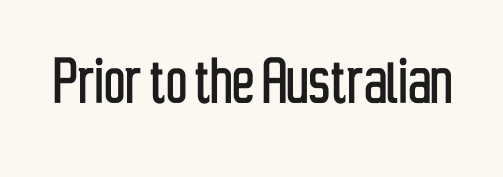
The image shows 74 px condensed sans-serif type, upright; set normal letter spacing, not underlined; low stroke contrast and a medium x-height.
